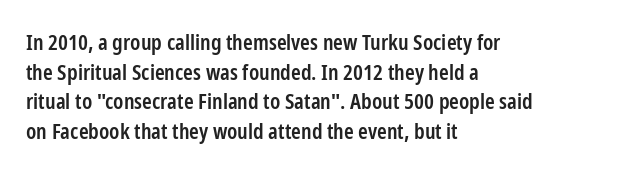
{"italic": "no", "bold": "semi", "underline": "no", "align": "left", "line_spacing": "normal", "line_spacing_ratio": 1.35, "letter_spacing": "normal", "letter_spacing_em": 0.0, "glyph_px": 22}
